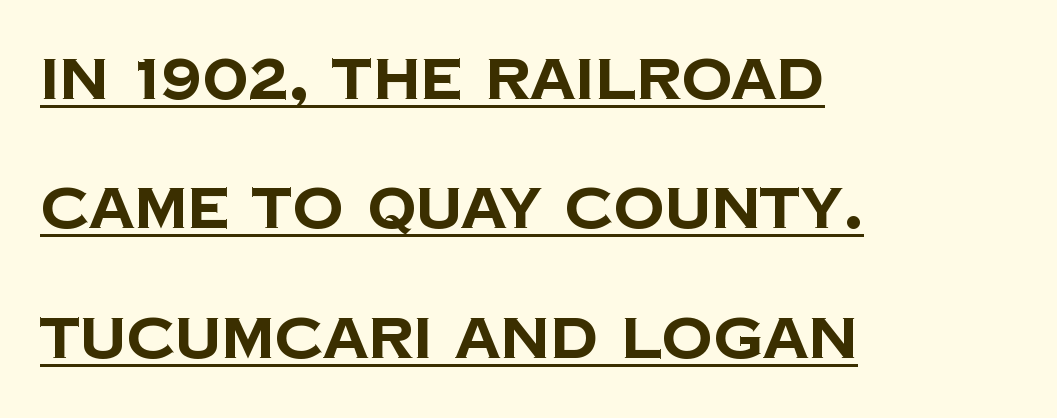
The compositor pushed each line to the left boundary. Character widths vary here, with narrow letters taking less room than wide ones. Students, observe the line beneath the letters — that is underlining. The glyphs in this specimen are sans serif.
